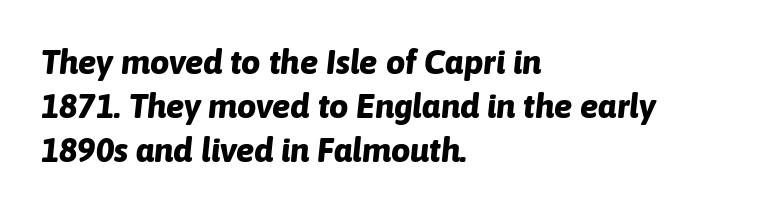
{"italic": "yes", "lean": "right", "slant_degrees": 6, "bold": "yes", "weight": "bold", "width": "normal", "stroke_contrast": "low", "x_height": "medium", "monospaced": "no", "underline": "no", "align": "left", "line_spacing": "normal", "line_spacing_ratio": 1.3, "letter_spacing": "normal", "letter_spacing_em": 0.0, "glyph_px": 34}
